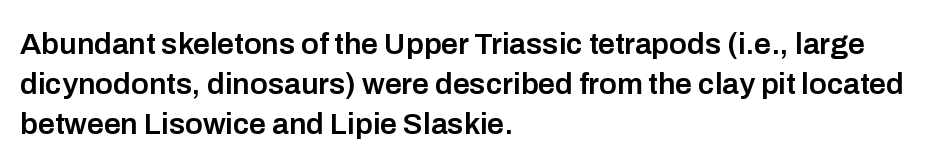
Regarding leading, the lines here are spaced in the standard way. Words float on clear page, feet unadorned. The typography opts for an upright posture over an oblique one. In terms of weight, the rendering is demibold, just under bold. In terms of letterspacing, this is plain default setting.
